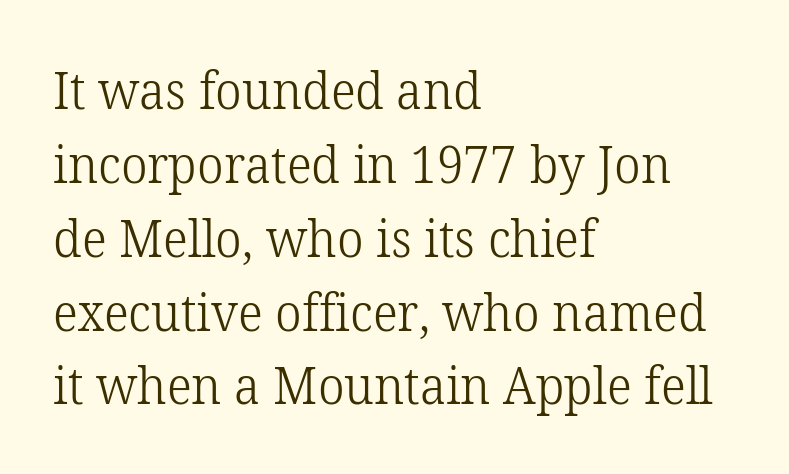
Q: Is the text bold? A: No.
Q: Is the text italic (slanted)? A: No, it is upright.
Q: Is the typeface a serif or a sans-serif typeface? A: Serif.
Q: Is the text underlined? A: No.
Q: How is the paragraph aligned? A: Left-aligned.
Q: Is the spacing between letters normal or unusually wide? A: Normal.
Q: Is the spacing between lines tight, normal or loose? A: Normal.
Q: Width (condensed, normal, or wide)? A: Normal.
Q: Stroke contrast? A: Low.
Q: x-height? A: Medium.
Q: Monospaced? A: No.
